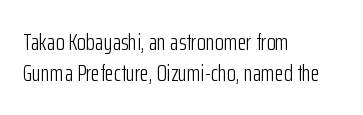
Vertical spacing — default. The text block is weighted toward the left margin, trailing off unevenly rightward. The baseline area is clear. These lines keep a tight, regular rhythm from letter to letter. No extra ink here — the face is not bold.
